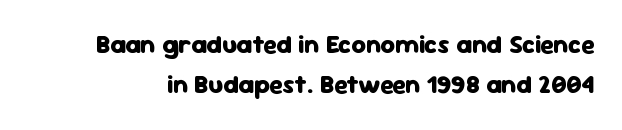
Students, note that the glyphs here touch the page at normal intervals. Only glyphs here, with clear space below each row. Ordinary non-slanted type is in use. The block of text has a typical density, with ordinary space between rows. You'd pick this weight for a headline — it's a proper bold.
